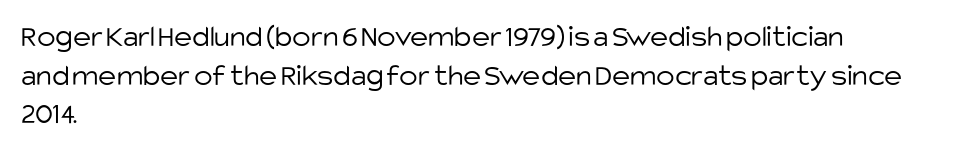
Q: Is the text bold? A: No.
Q: Is the text italic (slanted)? A: No, it is upright.
Q: Is the typeface a serif or a sans-serif typeface? A: Sans-serif.
Q: Is the text underlined? A: No.
Q: How is the paragraph aligned? A: Left-aligned.
Q: Is the spacing between letters normal or unusually wide? A: Normal.
Q: Is the spacing between lines tight, normal or loose? A: Normal.
Q: Width (condensed, normal, or wide)? A: Normal.
Q: Stroke contrast? A: Low.
Q: x-height? A: Large.
Q: Monospaced? A: No.
